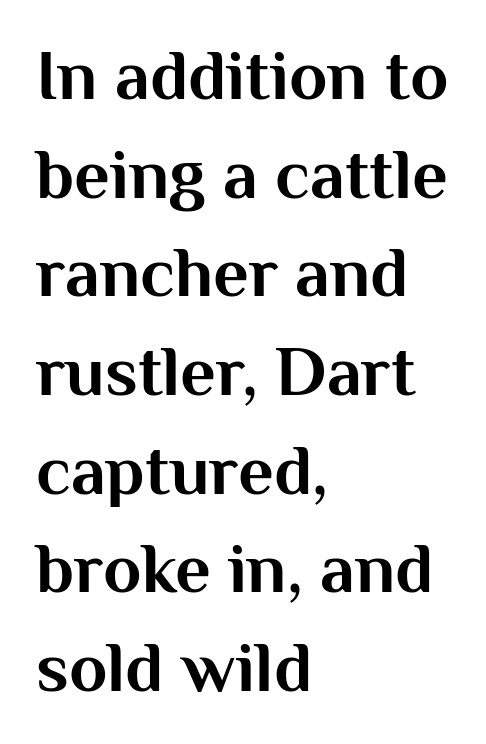
The image shows 70 px bold sans-serif type, upright; set left-aligned, normal line spacing (1.41x), normal letter spacing, not underlined; medium stroke contrast and a medium x-height.
